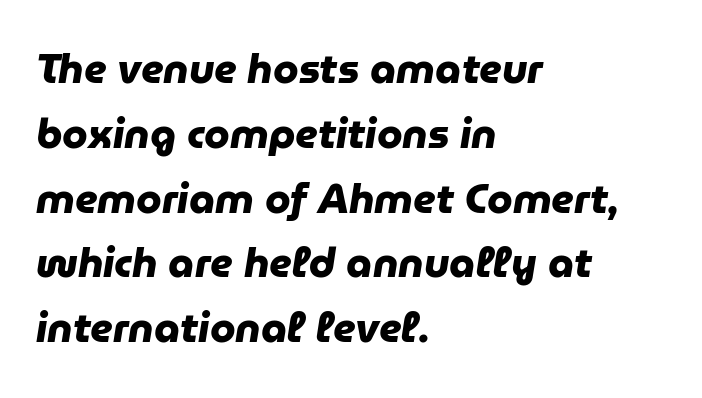
Each glyph is drawn with heavy, bold strokes. Looks like regular typesetting: each glyph gets only the width it needs. The passage shown stacks its lines at a standard gap. Underline: absent.
